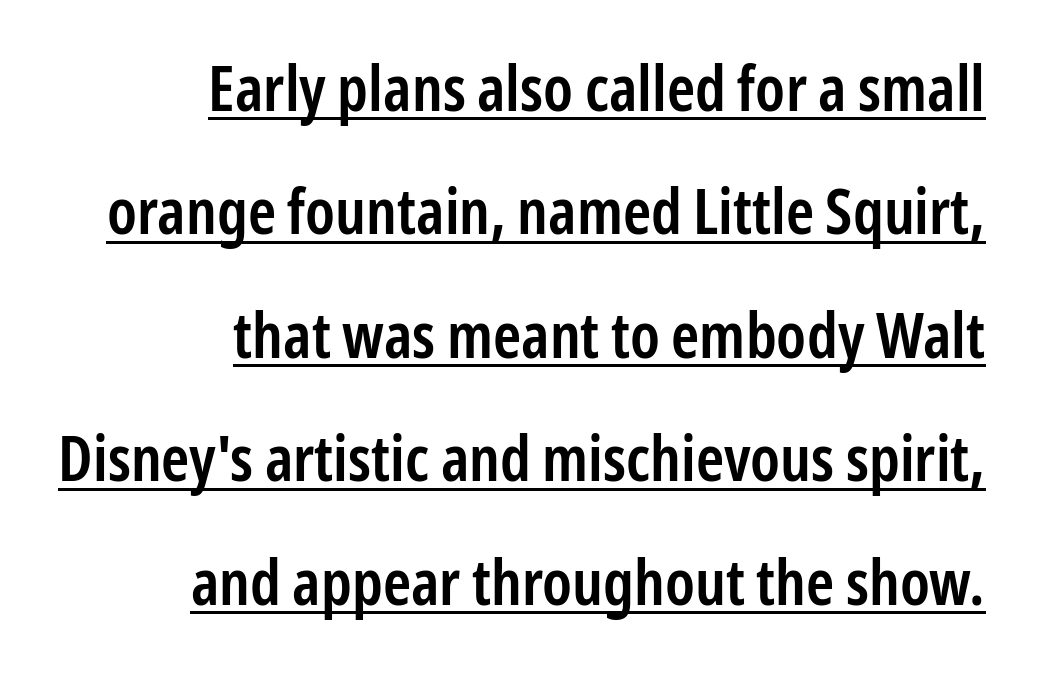
{"serif": "no", "italic": "no", "bold": "semi", "weight": "semibold", "width": "condensed", "stroke_contrast": "low", "x_height": "medium", "monospaced": "no", "underline": "yes", "align": "right", "line_spacing": "loose", "line_spacing_ratio": 1.96, "letter_spacing": "normal", "letter_spacing_em": 0.0, "glyph_px": 63}
